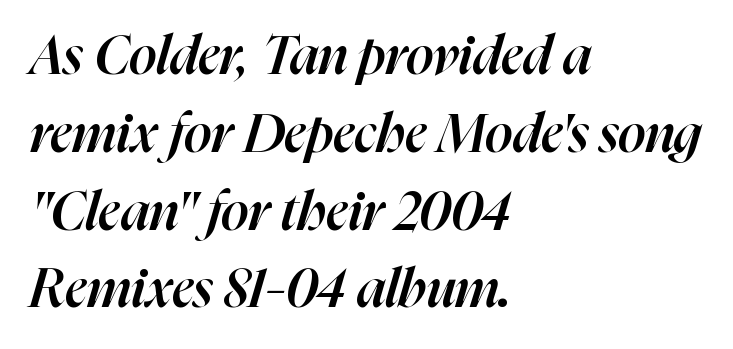
Clear beneath every line of the passage. Between one letter and the next there's only the usual sliver of space. The face used here is a semibold: visibly heavier than regular, lighter than bold. Leftover space on each line is placed entirely after the last word. The passage shown leans; its letterforms are oblique. One glance says typical: line gaps are just what's usual.
